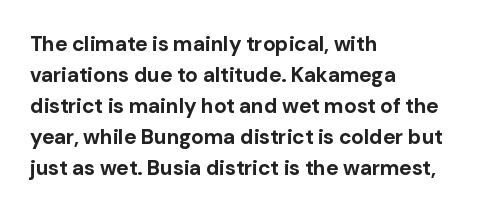
The image shows 21 px bold type, upright; set left-aligned, normal line spacing (1.48x), normal letter spacing, not underlined.
